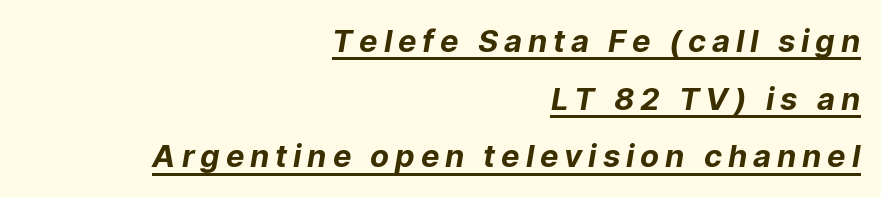
Q: Is the text bold? A: Yes.
Q: Is the typeface a serif or a sans-serif typeface? A: Sans-serif.
Q: Is the text underlined? A: Yes.
Q: How is the paragraph aligned? A: Right-aligned.
Q: Width (condensed, normal, or wide)? A: Normal.
Q: Stroke contrast? A: Low.
Q: x-height? A: Medium.
Q: Monospaced? A: No.
